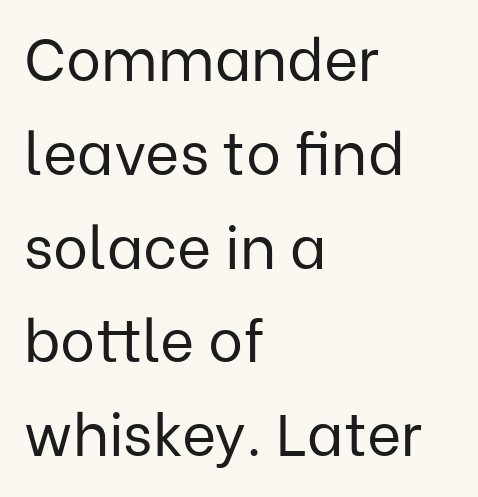
{"serif": "no", "italic": "no", "bold": "no", "weight": "regular", "width": "normal", "stroke_contrast": "low", "x_height": "medium", "monospaced": "no", "underline": "no", "align": "left", "line_spacing": "normal", "line_spacing_ratio": 1.59, "letter_spacing": "normal", "letter_spacing_em": 0.0, "glyph_px": 59}
